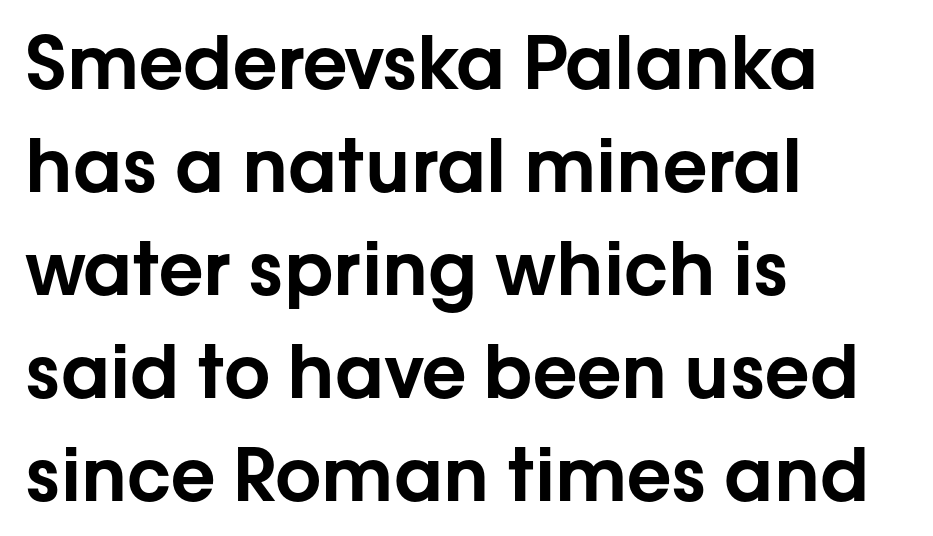
The image shows 73 px sans-serif type, upright; set left-aligned, normal line spacing (1.41x), normal letter spacing, not underlined; low stroke contrast and a medium x-height.
